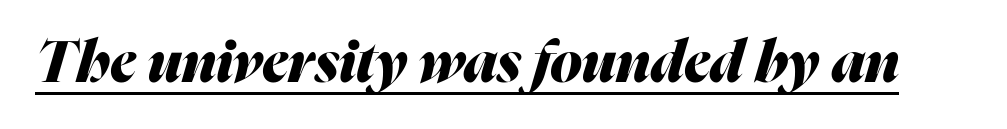
The image shows 58 px heavy type, italic (leaning right); set normal letter spacing, underlined; medium stroke contrast and a medium x-height.
